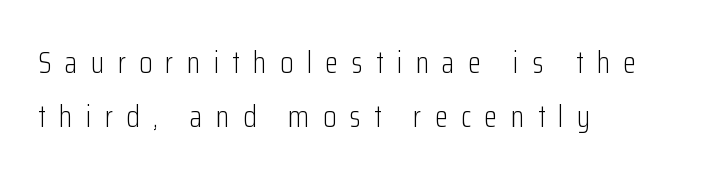
The image shows 30 px light, condensed sans-serif type, upright; set left-aligned, line spacing 1.81x, unusually wide letter spacing (+0.44 em), not underlined; low stroke contrast and a medium x-height.
